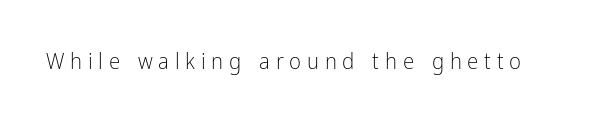
The image shows 23 px text type, upright; set unusually wide letter spacing (+0.25 em), not underlined.
